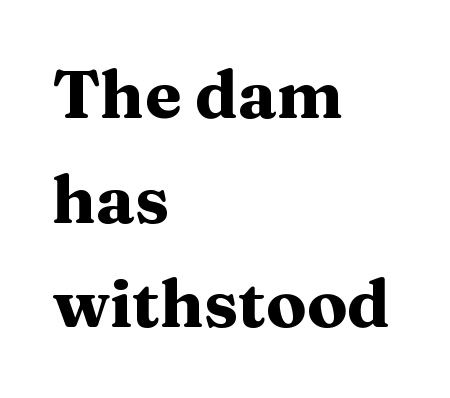
Q: Is the text bold? A: Yes.
Q: Is the text italic (slanted)? A: No, it is upright.
Q: Is the typeface a serif or a sans-serif typeface? A: Serif.
Q: Is the text underlined? A: No.
Q: How is the paragraph aligned? A: Left-aligned.
Q: Is the spacing between letters normal or unusually wide? A: Normal.
Q: Is the spacing between lines tight, normal or loose? A: Normal.
Q: Width (condensed, normal, or wide)? A: Wide.
Q: Stroke contrast? A: Medium.
Q: x-height? A: Medium.
Q: Monospaced? A: No.
